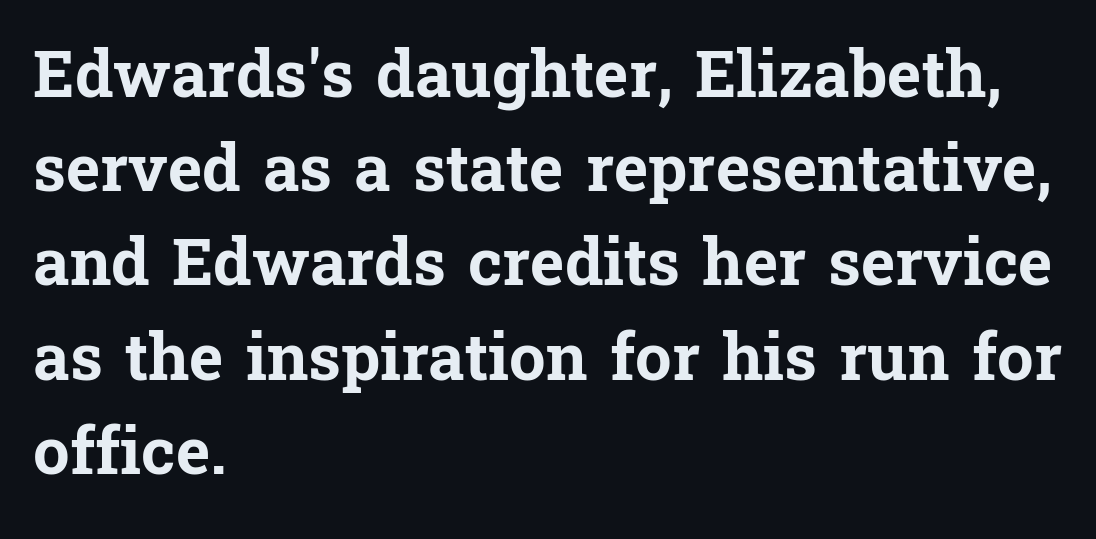
Q: Is the text bold? A: Yes.
Q: Is the text italic (slanted)? A: No, it is upright.
Q: Is the typeface a serif or a sans-serif typeface? A: Serif.
Q: Is the text underlined? A: No.
Q: How is the paragraph aligned? A: Left-aligned.
Q: Is the spacing between letters normal or unusually wide? A: Normal.
Q: Is the spacing between lines tight, normal or loose? A: Normal.
Q: Width (condensed, normal, or wide)? A: Normal.
Q: Stroke contrast? A: Low.
Q: x-height? A: Medium.
Q: Monospaced? A: No.
